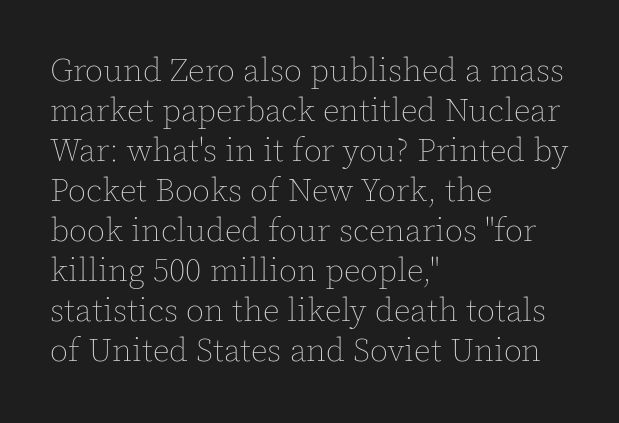
The image shows 33 px thin type, upright; set left-aligned, line spacing 1.21x, normal letter spacing, not underlined; a medium x-height.
